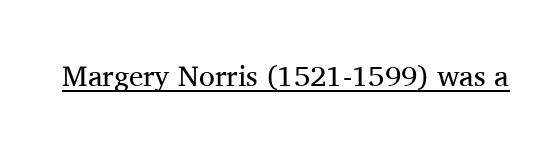
{"serif": "yes", "italic": "no", "bold": "no", "weight": "regular", "width": "normal", "stroke_contrast": "medium", "x_height": "medium", "monospaced": "no", "underline": "yes", "letter_spacing": "normal", "letter_spacing_em": 0.0, "glyph_px": 29}
